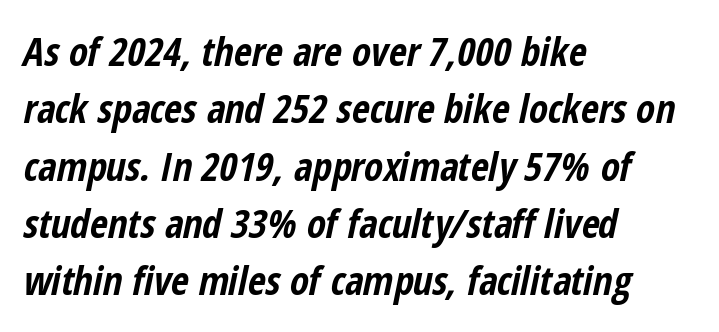
Q: Is the text bold? A: Yes.
Q: Is the text italic (slanted)? A: Yes, it leans right by about 12 degrees.
Q: Is the text underlined? A: No.
Q: How is the paragraph aligned? A: Left-aligned.
Q: Is the spacing between letters normal or unusually wide? A: Normal.
Q: Is the spacing between lines tight, normal or loose? A: Normal.
Q: Width (condensed, normal, or wide)? A: Condensed.
Q: Stroke contrast? A: Low.
Q: x-height? A: Medium.
Q: Monospaced? A: No.
